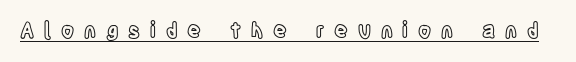
{"italic": "no", "underline": "yes", "letter_spacing": "wide", "letter_spacing_em": 0.47, "glyph_px": 21}
